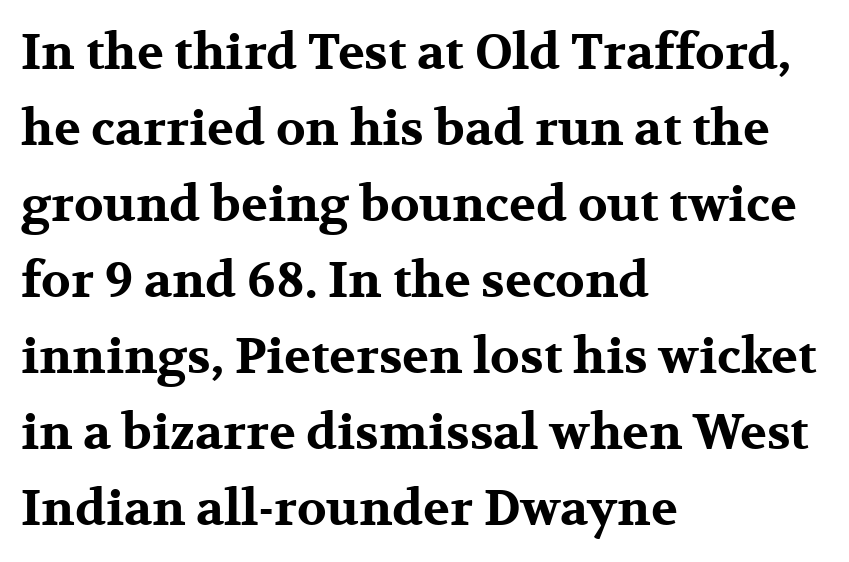
Q: Is the text bold? A: Yes.
Q: Is the text italic (slanted)? A: No, it is upright.
Q: Is the typeface a serif or a sans-serif typeface? A: Serif.
Q: Is the text underlined? A: No.
Q: How is the paragraph aligned? A: Left-aligned.
Q: Is the spacing between letters normal or unusually wide? A: Normal.
Q: Is the spacing between lines tight, normal or loose? A: Normal.
Q: Width (condensed, normal, or wide)? A: Wide.
Q: Stroke contrast? A: Medium.
Q: x-height? A: Medium.
Q: Monospaced? A: No.
